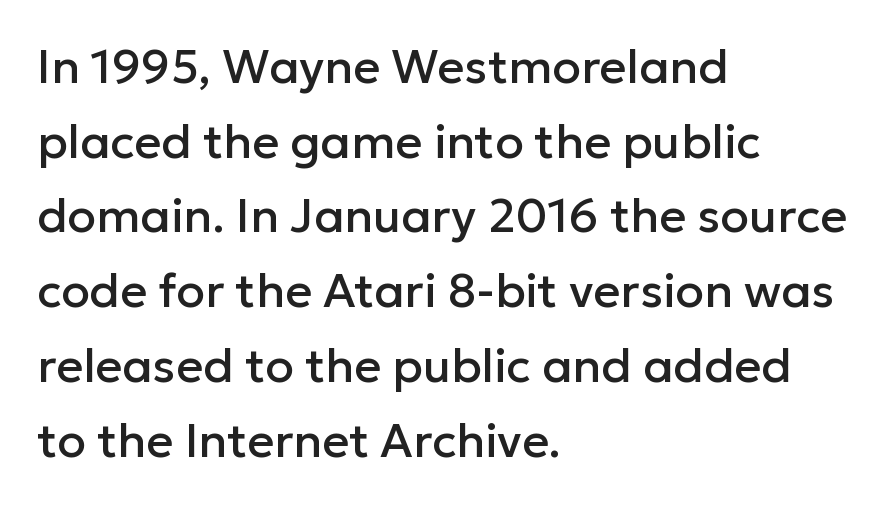
The image shows 47 px sans-serif type, upright; set left-aligned, normal line spacing (1.59x), normal letter spacing, not underlined; low stroke contrast and a medium x-height.
